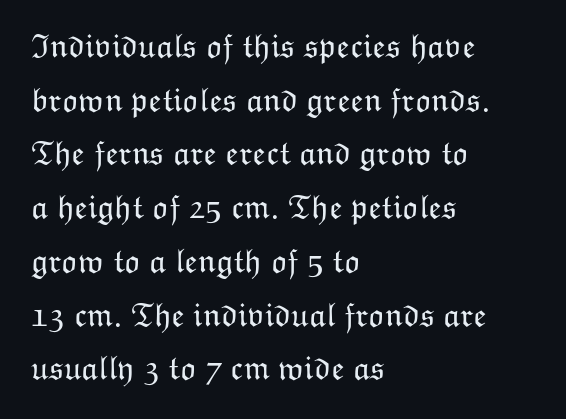
Q: Is the text bold? A: No.
Q: Is the text italic (slanted)? A: No, it is upright.
Q: Is the text underlined? A: No.
Q: How is the paragraph aligned? A: Left-aligned.
Q: Is the spacing between letters normal or unusually wide? A: Normal.
Q: Is the spacing between lines tight, normal or loose? A: Normal.
Q: Width (condensed, normal, or wide)? A: Normal.
Q: Stroke contrast? A: Low.
Q: x-height? A: Medium.
Q: Monospaced? A: No.
